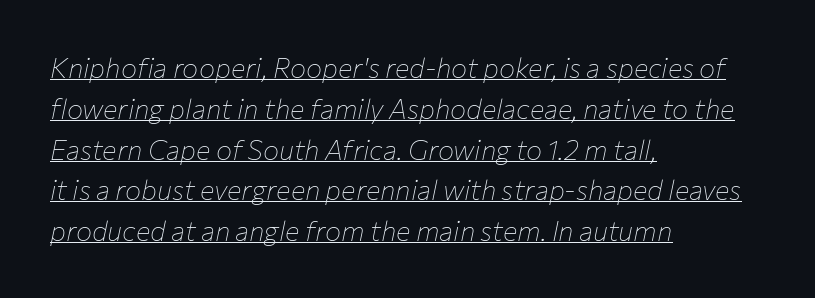
Q: Is the text bold? A: No.
Q: Is the text italic (slanted)? A: Yes, it leans right by about 12 degrees.
Q: Is the text underlined? A: Yes.
Q: How is the paragraph aligned? A: Left-aligned.
Q: Is the spacing between letters normal or unusually wide? A: Normal.
Q: Is the spacing between lines tight, normal or loose? A: Normal.
